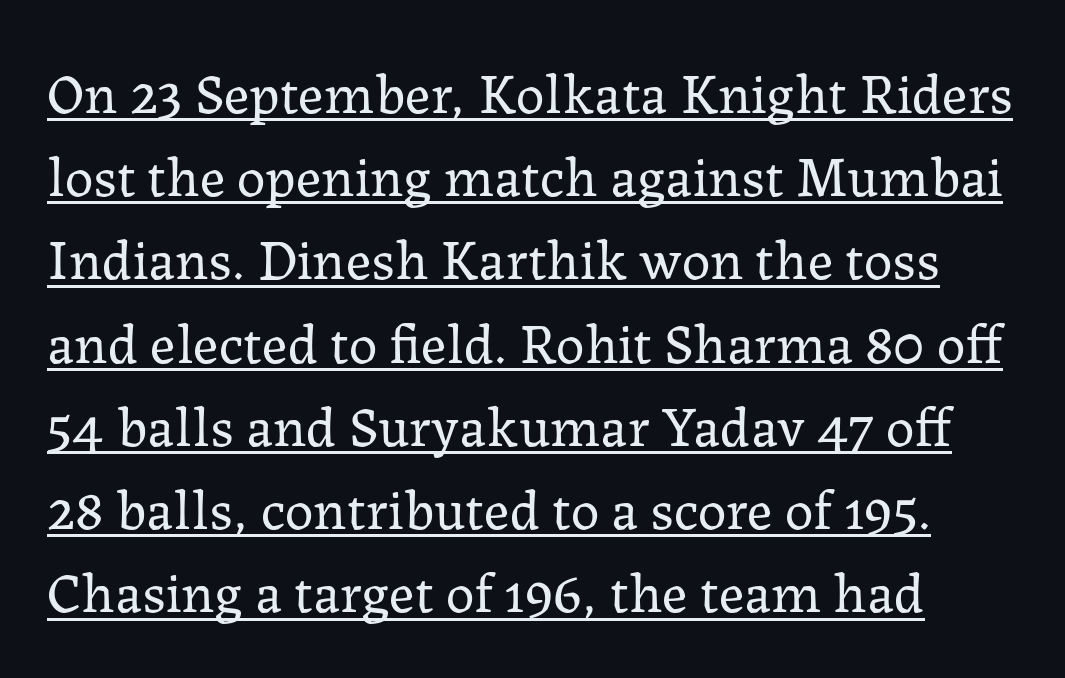
Q: Is the text bold? A: No.
Q: Is the text italic (slanted)? A: No, it is upright.
Q: Is the typeface a serif or a sans-serif typeface? A: Serif.
Q: Is the text underlined? A: Yes.
Q: Is the spacing between letters normal or unusually wide? A: Normal.
Q: Is the spacing between lines tight, normal or loose? A: Normal.
Q: Width (condensed, normal, or wide)? A: Normal.
Q: Stroke contrast? A: Low.
Q: x-height? A: Medium.
Q: Monospaced? A: No.
